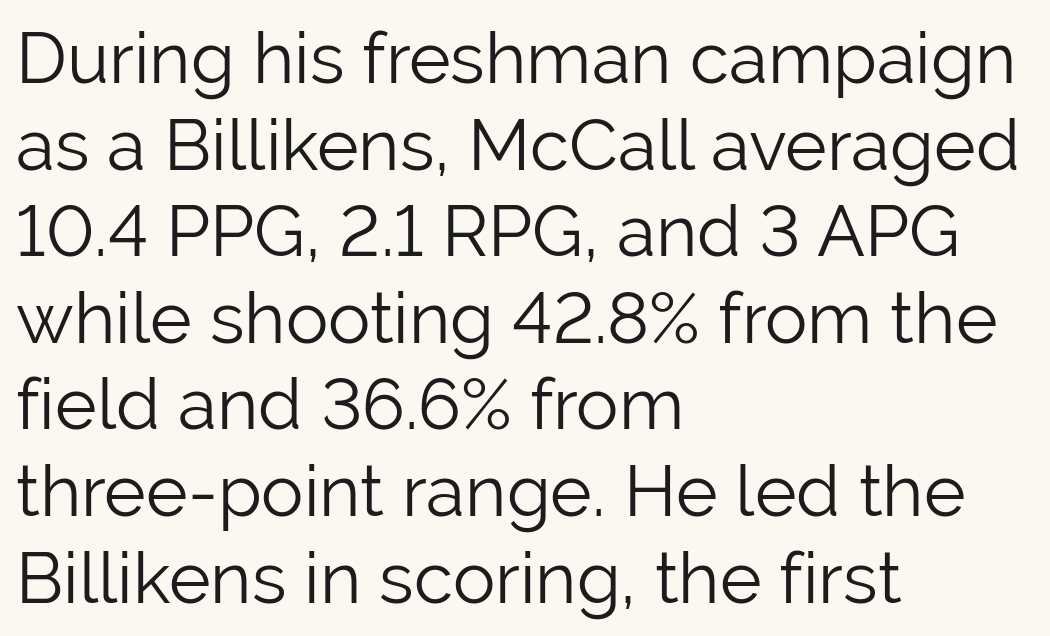
Q: Is the text bold? A: No.
Q: Is the text italic (slanted)? A: No, it is upright.
Q: Is the typeface a serif or a sans-serif typeface? A: Sans-serif.
Q: Is the text underlined? A: No.
Q: How is the paragraph aligned? A: Left-aligned.
Q: Is the spacing between letters normal or unusually wide? A: Normal.
Q: Width (condensed, normal, or wide)? A: Normal.
Q: Stroke contrast? A: Low.
Q: x-height? A: Medium.
Q: Monospaced? A: No.
